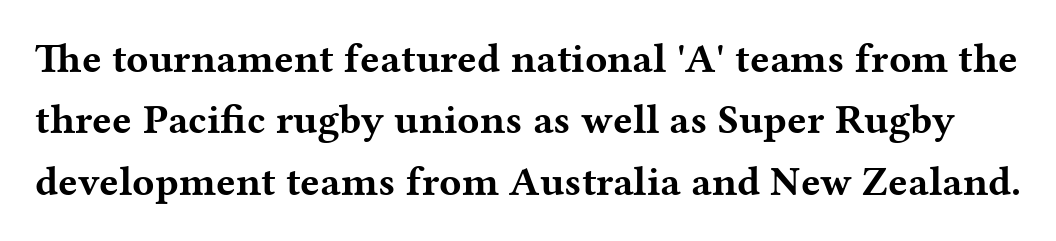
Varying glyph widths throughout — classic text-font behaviour. Notice how the stems are strictly vertical — no italics here. No word sits above an underline. Look at the stroke-to-counter ratio: heavy, a bold. The passage shown has conventional tracking throughout. The font family rendered here belongs to the serif group.
